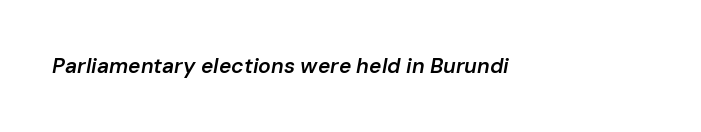
Students, note that the glyphs here touch the page at normal intervals. Descender tails drop into unmarked territory. Slant detected: the letters are inclined. Is the type bold? Partly — it's a semibold, heavier than regular but not fully bold.
